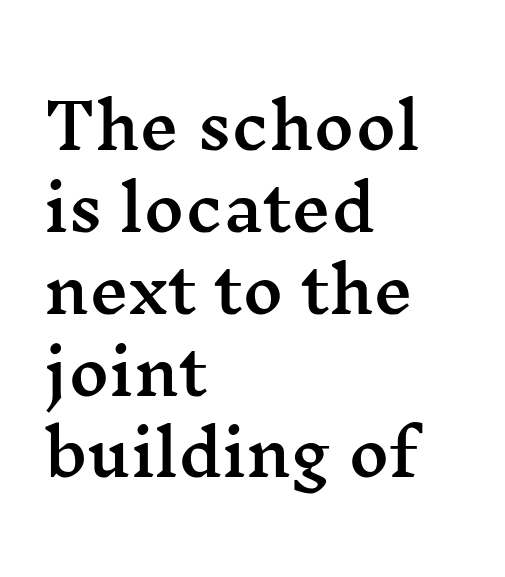
{"serif": "yes", "italic": "no", "width": "wide", "stroke_contrast": "medium", "x_height": "medium", "monospaced": "no", "underline": "no", "align": "left", "line_spacing": "normal", "line_spacing_ratio": 1.32, "letter_spacing": "normal", "letter_spacing_em": 0.0, "glyph_px": 62}
